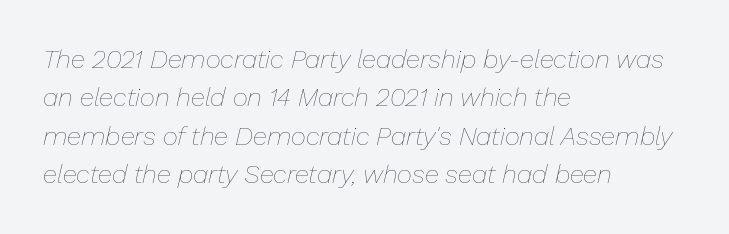
{"italic": "yes", "lean": "right", "slant_degrees": 13, "bold": "no", "underline": "no", "align": "left", "line_spacing": "normal", "line_spacing_ratio": 1.48, "letter_spacing": "normal", "letter_spacing_em": 0.0, "glyph_px": 26}
